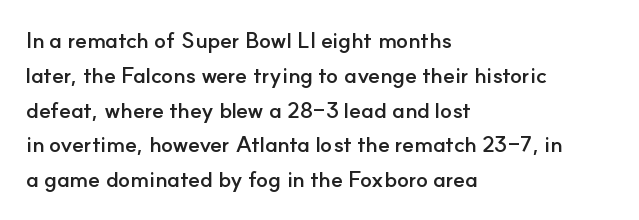
One-word summary of the alignment: left. Characters remain perfectly vertical along every line. Words float on clear page, feet unadorned. Look at the tracking — it's just the regular setting, nothing added.
